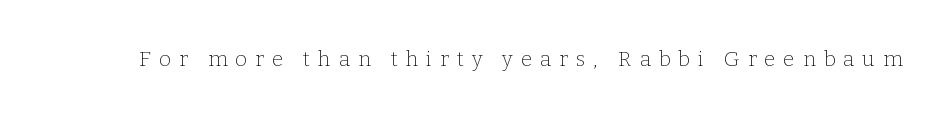
The image shows 21 px text type, upright; set unusually wide letter spacing (+0.37 em), not underlined.
